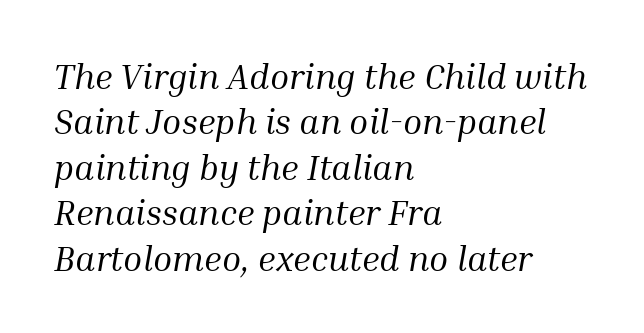
{"serif": "yes", "italic": "yes", "lean": "right", "slant_degrees": 10, "bold": "no", "weight": "regular", "width": "normal", "stroke_contrast": "medium", "x_height": "medium", "monospaced": "no", "underline": "no", "align": "left", "line_spacing": "normal", "line_spacing_ratio": 1.3, "letter_spacing": "normal", "letter_spacing_em": 0.0, "glyph_px": 35}
